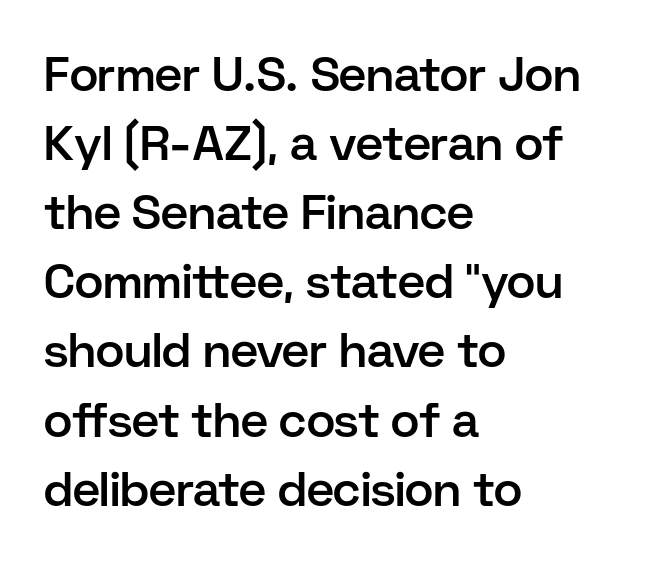
The image shows 48 px semibold sans-serif type, upright; set left-aligned, normal line spacing (1.44x), normal letter spacing, not underlined; low stroke contrast and a medium x-height.
